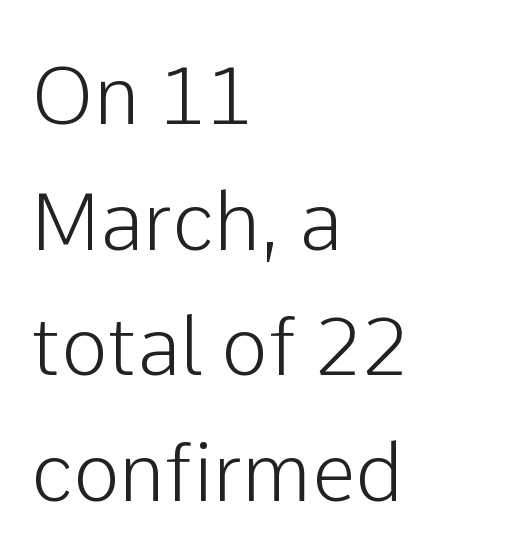
The specimen reads as upright at a glance. Summary of vertical rhythm: regular, with standard interline spacing. Anything drawn beneath the words? Only blank space. Varying glyph widths throughout — classic text-font behaviour.
